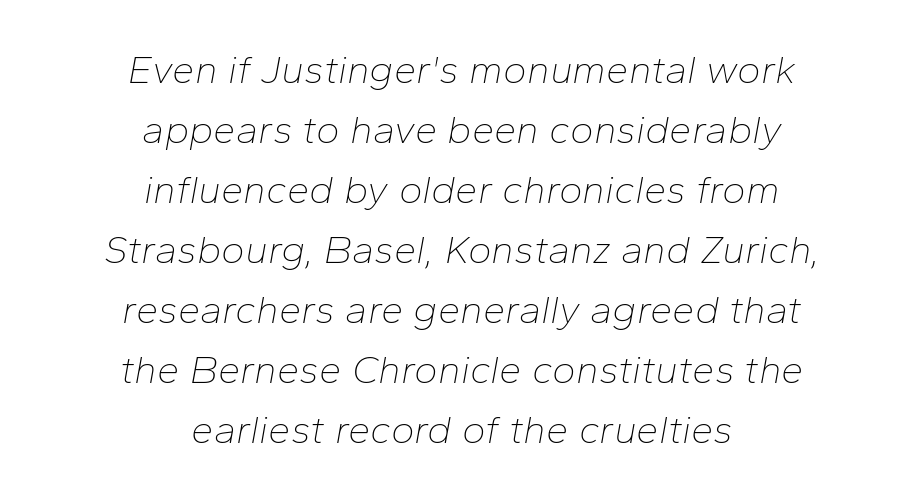
The image shows 40 px thin type, italic (leaning right); set centered, normal line spacing (1.5x), normal letter spacing, not underlined; low stroke contrast and a medium x-height.
